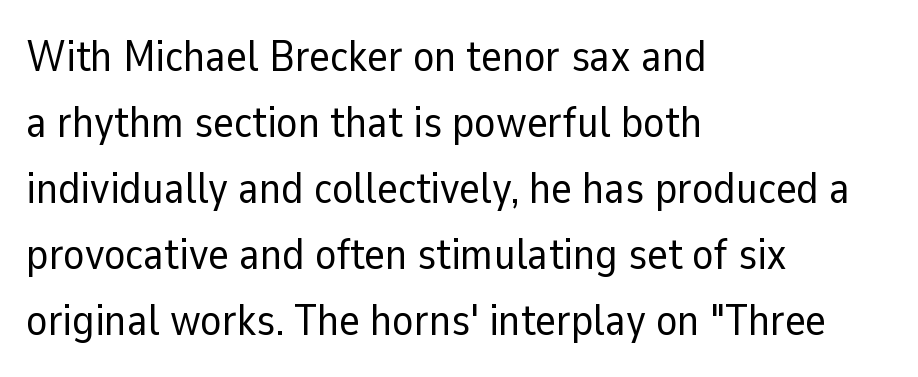
This is sans-serif lettering, the kind often seen on screens and signage. Notice how the stems are strictly vertical — no italics here. The lines in this sample share a left origin and differ only in where they stop. Stroke thickness stays within the range of a standard reading face or lighter.
